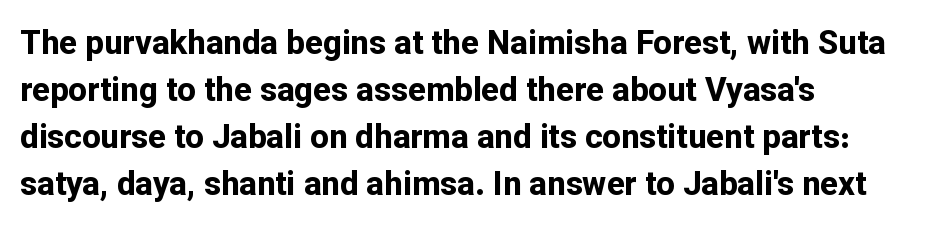
{"serif": "no", "italic": "no", "bold": "yes", "weight": "bold", "width": "normal", "stroke_contrast": "low", "x_height": "medium", "monospaced": "no", "underline": "no", "align": "left", "line_spacing": "normal", "line_spacing_ratio": 1.42, "letter_spacing": "normal", "letter_spacing_em": 0.0, "glyph_px": 33}
